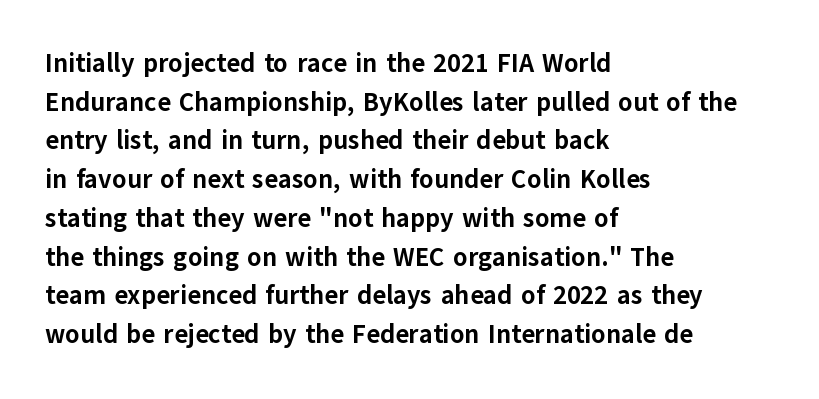
The image shows 26 px bold type, upright; set left-aligned, normal line spacing (1.49x), normal letter spacing, not underlined.
